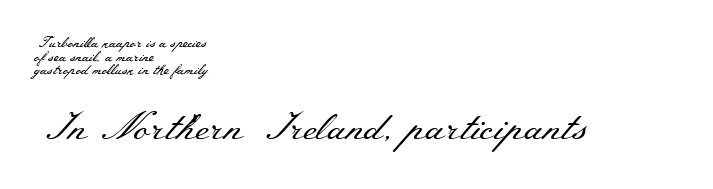
The image shows 38 px regular-weight, wide serif type; set left-aligned, tight line spacing (0.97x), normal letter spacing, not underlined; the second (bottom) block is 2.71x larger; medium stroke contrast and a small x-height.
